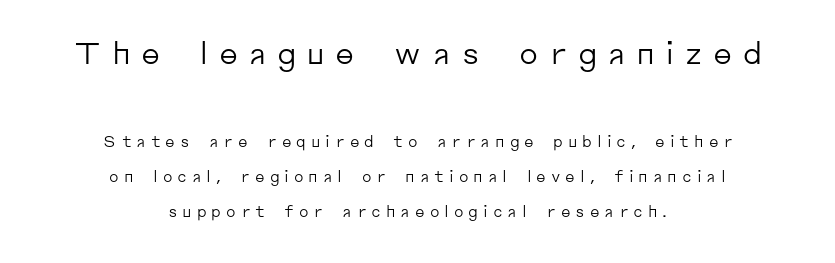
{"serif": "no", "italic": "no", "bold": "no", "weight": "regular", "width": "normal", "stroke_contrast": "low", "x_height": "medium", "monospaced": "no", "underline": "no", "align": "center", "line_spacing": "loose", "line_spacing_ratio": 2.34, "letter_spacing": "wide", "letter_spacing_em": 0.33, "larger_block": "first", "size_ratio": 2.0, "glyph_px": 30}
